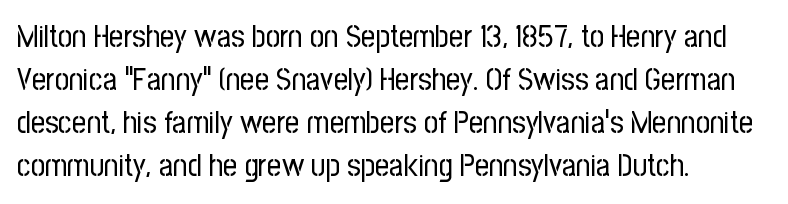
{"serif": "no", "italic": "no", "bold": "no", "weight": "regular", "width": "condensed", "stroke_contrast": "low", "x_height": "medium", "monospaced": "no", "underline": "no", "align": "left", "line_spacing": "normal", "line_spacing_ratio": 1.39, "letter_spacing": "normal", "letter_spacing_em": 0.0, "glyph_px": 31}
